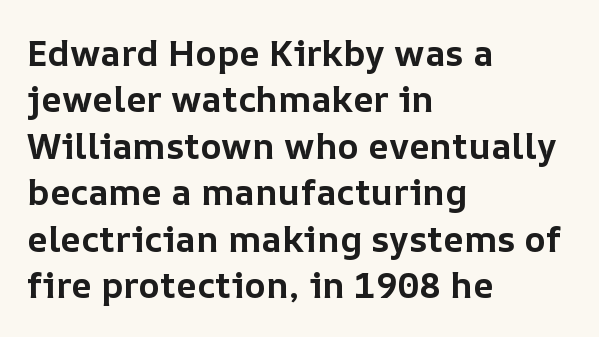
Q: Is the text bold? A: Yes.
Q: Is the text italic (slanted)? A: No, it is upright.
Q: Is the text underlined? A: No.
Q: How is the paragraph aligned? A: Left-aligned.
Q: Is the spacing between letters normal or unusually wide? A: Normal.
Q: Is the spacing between lines tight, normal or loose? A: Normal.
Q: Width (condensed, normal, or wide)? A: Normal.
Q: Stroke contrast? A: Low.
Q: x-height? A: Medium.
Q: Monospaced? A: No.
